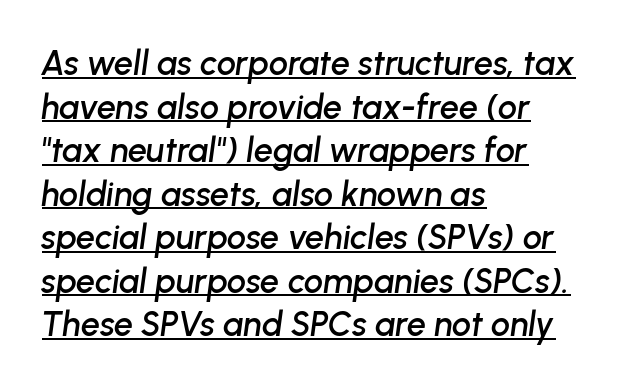
The face used here is rendered with its standard letterfit. Underlining? Definitely there. Reading down the block, your eye returns to a fixed left position each line. Designer's note — italics engaged. Each new line begins a customary step beneath the previous one.
